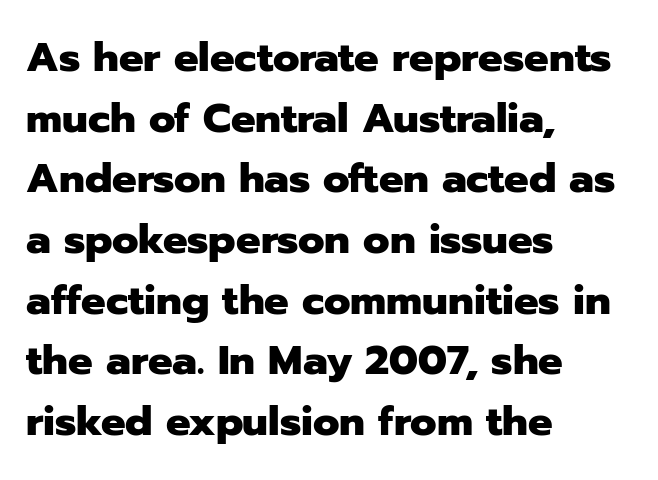
Q: Is the text bold? A: Yes.
Q: Is the text italic (slanted)? A: No, it is upright.
Q: Is the typeface a serif or a sans-serif typeface? A: Sans-serif.
Q: Is the text underlined? A: No.
Q: How is the paragraph aligned? A: Left-aligned.
Q: Is the spacing between letters normal or unusually wide? A: Normal.
Q: Is the spacing between lines tight, normal or loose? A: Normal.
Q: Width (condensed, normal, or wide)? A: Normal.
Q: Stroke contrast? A: Low.
Q: x-height? A: Medium.
Q: Monospaced? A: No.
